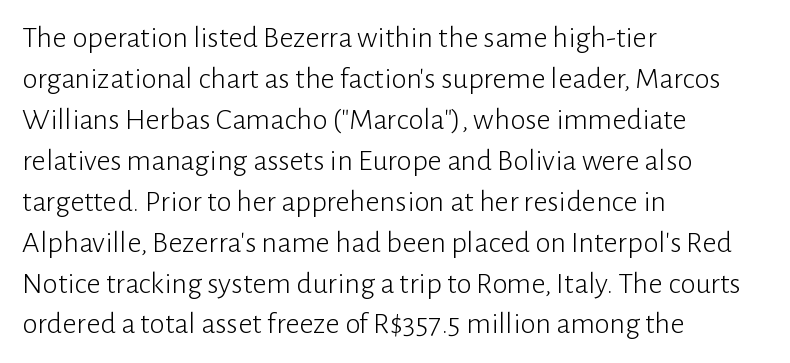
The image shows 31 px light sans-serif type, upright; set left-aligned, normal line spacing (1.32x), normal letter spacing, not underlined; low stroke contrast and a medium x-height.
